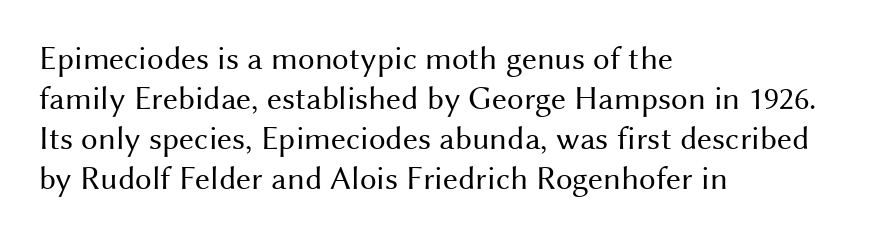
Q: Is the text bold? A: No.
Q: Is the text italic (slanted)? A: No, it is upright.
Q: Is the typeface a serif or a sans-serif typeface? A: Sans-serif.
Q: Is the text underlined? A: No.
Q: How is the paragraph aligned? A: Left-aligned.
Q: Is the spacing between letters normal or unusually wide? A: Normal.
Q: Width (condensed, normal, or wide)? A: Normal.
Q: Stroke contrast? A: Medium.
Q: x-height? A: Medium.
Q: Monospaced? A: No.
